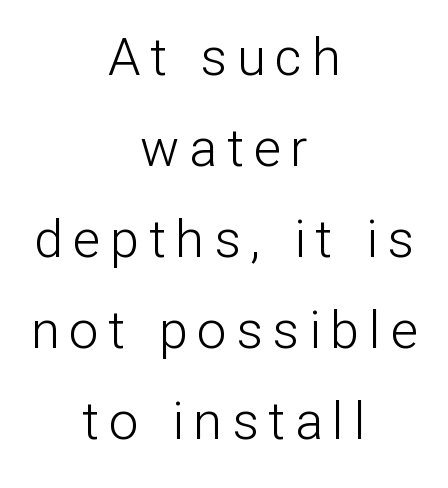
{"serif": "no", "italic": "no", "bold": "no", "weight": "light", "width": "normal", "stroke_contrast": "low", "x_height": "medium", "monospaced": "no", "underline": "no", "align": "center", "line_spacing_ratio": 1.75, "glyph_px": 52}
